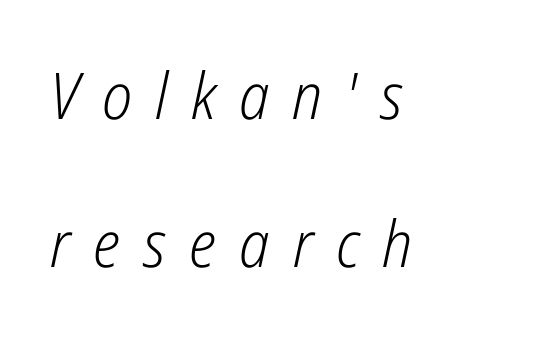
Does the leading feel generous? Absolutely, it's lavish. Slant detected: the letters are inclined. The horizontal fit of the characters is loose and conspicuously gappy. No heavy texture on the line: the type isn't bold.
